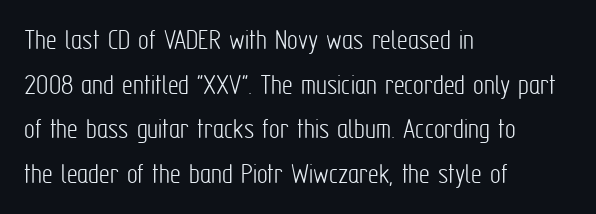
{"serif": "no", "italic": "no", "bold": "no", "weight": "light", "width": "condensed", "stroke_contrast": "low", "x_height": "medium", "monospaced": "no", "underline": "no", "align": "left", "line_spacing": "normal", "line_spacing_ratio": 1.49, "letter_spacing": "normal", "letter_spacing_em": 0.0, "glyph_px": 30}
